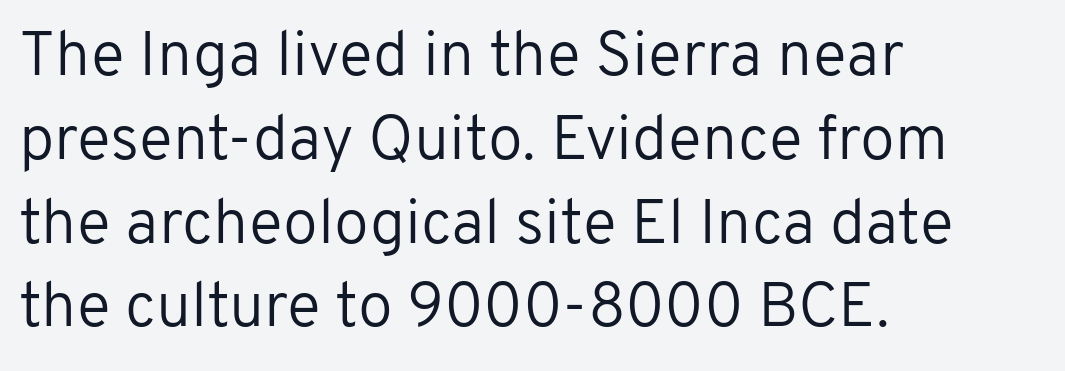
Bold? No — there's no thickening of the strokes. How are the letters spaced? Ordinarily, with no added tracking. Quick note: not italic, upright. Glance below the letters and you will spot only blank space.
